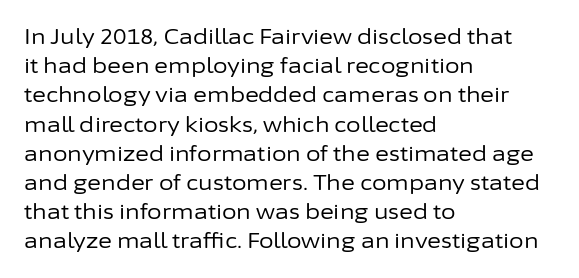
Tracking here is standard; glyphs follow each other at the usual distance. Heft: none added — not bold. These lines are set flush left with a ragged right edge. The letters stand straight up with perfectly vertical stems. Has an underline been added? It has not.
